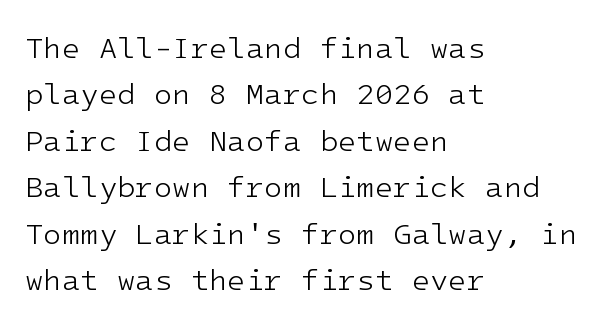
The image shows 30 px light sans-serif type, upright; set left-aligned, normal line spacing (1.55x), normal letter spacing, not underlined; low stroke contrast and a medium x-height.
